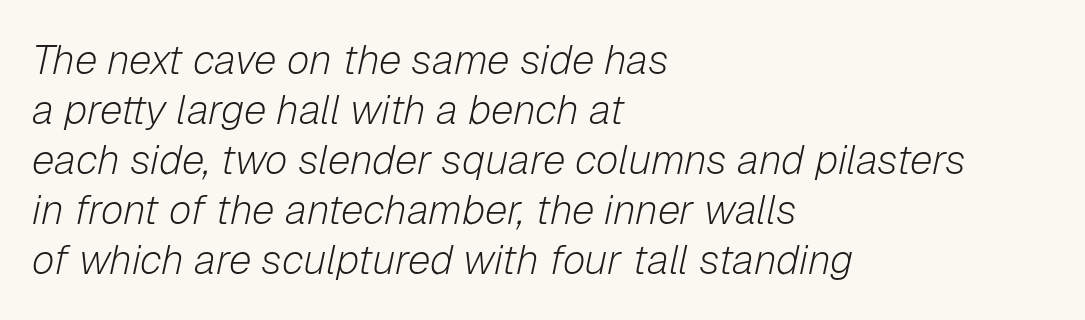
{"italic": "yes", "lean": "right", "slant_degrees": 12, "bold": "no", "weight": "light", "width": "normal", "stroke_contrast": "low", "x_height": "medium", "monospaced": "no", "underline": "no", "align": "left", "line_spacing_ratio": 1.22, "letter_spacing": "normal", "letter_spacing_em": 0.0, "glyph_px": 41}
